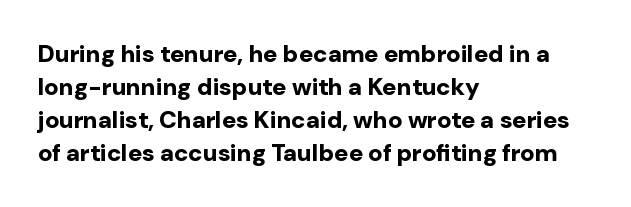
The tracking reads as untouched default to a designer's eye. Check the space under the baseline: it is left empty. The letters stand straight up with perfectly vertical stems. Each line starts at the same left margin while the right side varies. Weight check: bold — yes, fully. These lines sit exactly where default settings would place them.
